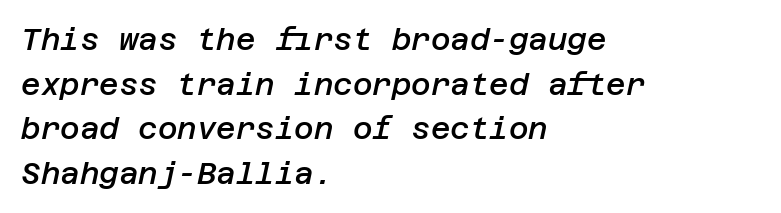
The image shows 30 px semibold type, italic (leaning right); set left-aligned, normal line spacing (1.49x), normal letter spacing, not underlined; low stroke contrast and a large x-height.
